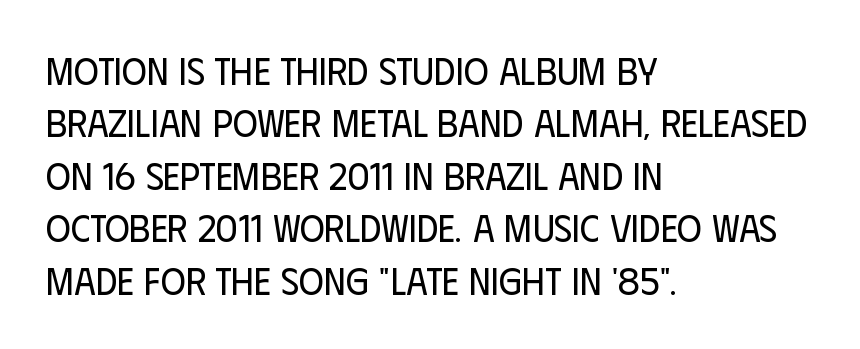
{"serif": "no", "italic": "no", "bold": "no", "weight": "regular", "width": "condensed", "stroke_contrast": "low", "x_height": "large", "monospaced": "no", "underline": "no", "align": "left", "line_spacing": "normal", "line_spacing_ratio": 1.38, "letter_spacing": "normal", "letter_spacing_em": 0.0, "glyph_px": 38}
